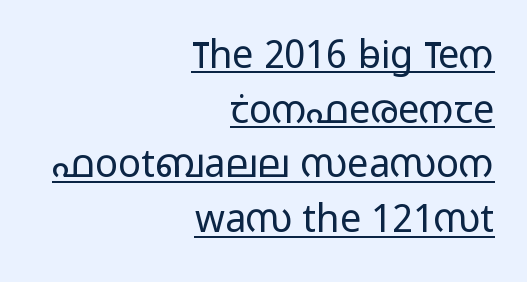
The line texture is even and compact thanks to regular tracking. This sample keeps an unexceptional amount of space between lines. Observe the absence of serifs on each vertical stroke in this sample. All the whitespace from short lines collects on the left.
